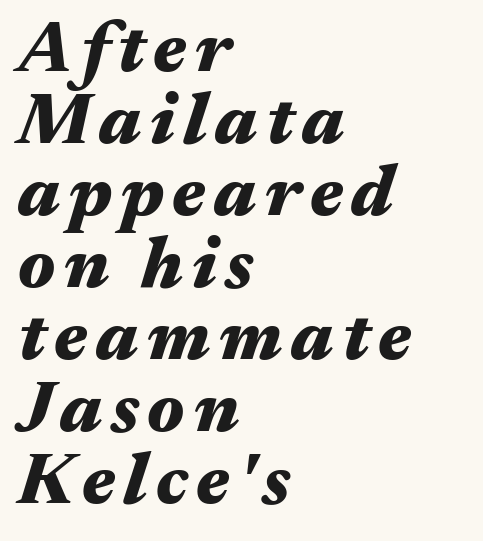
{"italic": "yes", "lean": "right", "slant_degrees": 17, "bold": "yes", "weight": "heavy", "width": "wide", "stroke_contrast": "medium", "x_height": "medium", "monospaced": "no", "underline": "no", "align": "left", "line_spacing": "tight", "line_spacing_ratio": 1.0, "glyph_px": 72}
